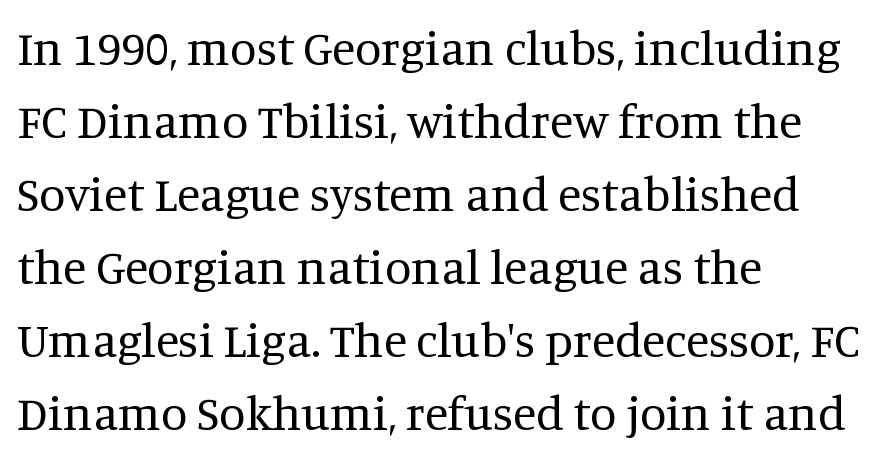
Q: Is the text bold? A: No.
Q: Is the text italic (slanted)? A: No, it is upright.
Q: Is the typeface a serif or a sans-serif typeface? A: Serif.
Q: Is the text underlined? A: No.
Q: How is the paragraph aligned? A: Left-aligned.
Q: Is the spacing between letters normal or unusually wide? A: Normal.
Q: Is the spacing between lines tight, normal or loose? A: Normal.
Q: Width (condensed, normal, or wide)? A: Normal.
Q: Stroke contrast? A: Medium.
Q: x-height? A: Large.
Q: Monospaced? A: No.
